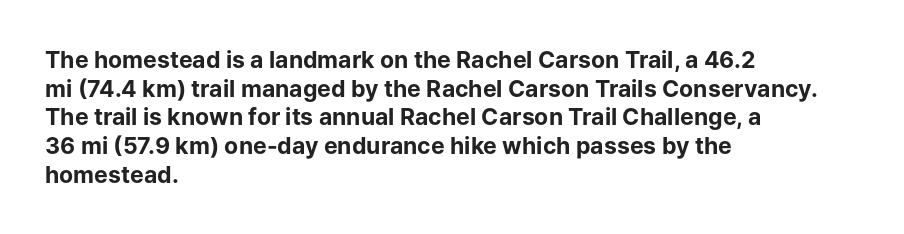
The image shows 23 px bold type, upright; set left-aligned, normal line spacing (1.25x), normal letter spacing, not underlined.
